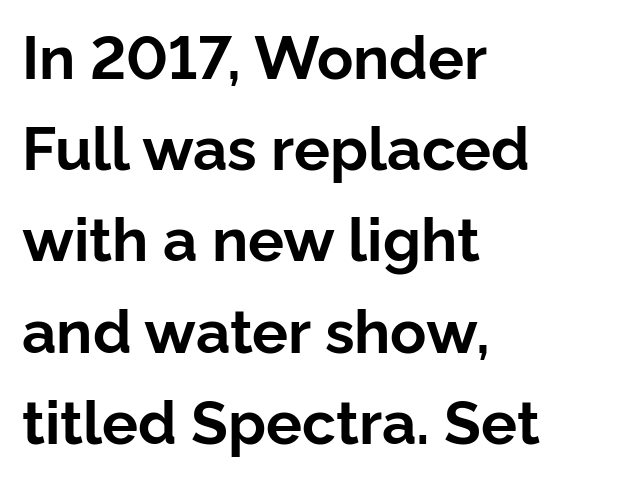
{"serif": "no", "italic": "no", "bold": "yes", "weight": "bold", "width": "normal", "stroke_contrast": "low", "x_height": "medium", "monospaced": "no", "underline": "no", "align": "left", "line_spacing": "normal", "line_spacing_ratio": 1.52, "letter_spacing": "normal", "letter_spacing_em": 0.0, "glyph_px": 60}
